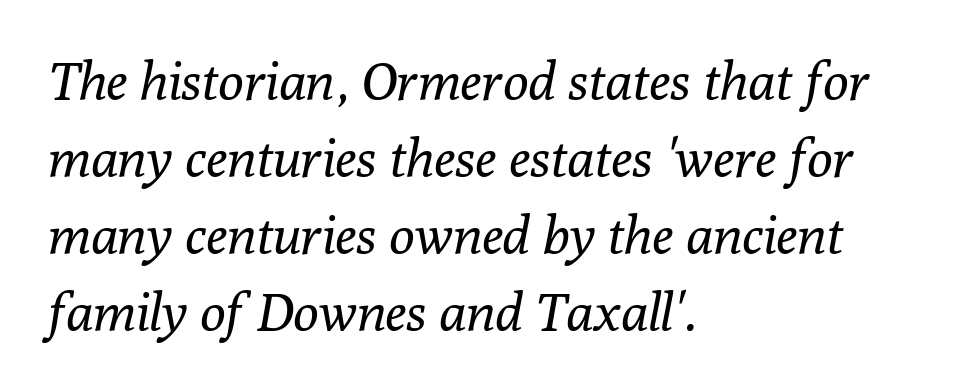
The image shows 53 px regular-weight serif type, italic (leaning right); set left-aligned, normal line spacing (1.45x), normal letter spacing, not underlined; low stroke contrast and a medium x-height.
